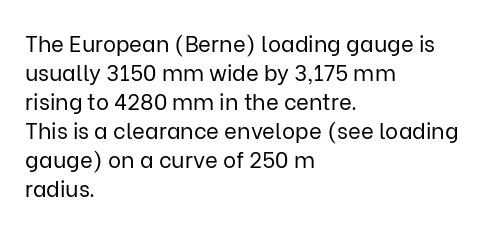
Tall strokes in this sample are plumb rather than angled. The passage shown has conventional tracking throughout. Every row of glyphs begins at an identical x-position on the left. A normal amount of white space separates one row of letters from the next. Type without underlining.
